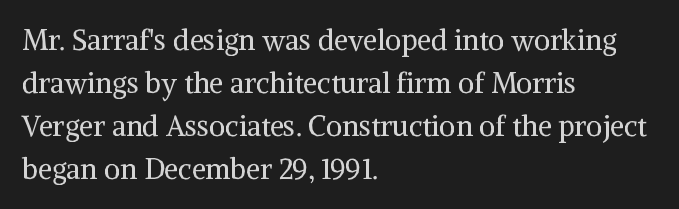
Nothing unusual about the tracking: characters are spaced as the font intends. Anything drawn beneath the words? Only blank space. Students, observe: this is what conventionally led text looks like. Typeset ragged right — the left edge is the straight one.
